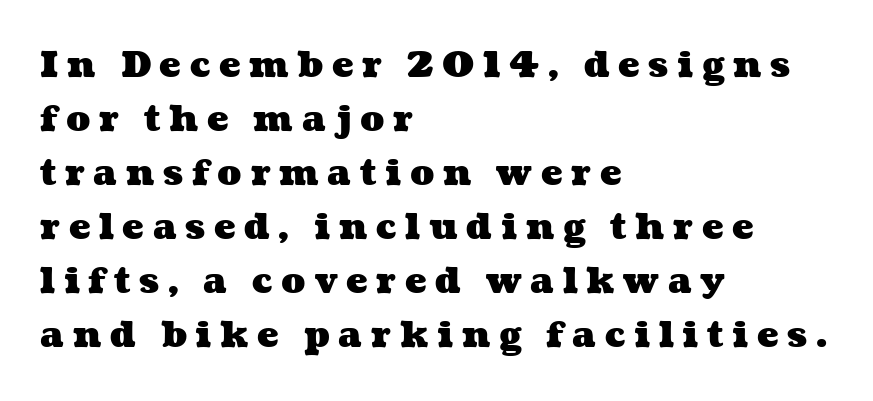
The image shows 36 px heavy, wide type; set left-aligned, normal line spacing (1.5x), unusually wide letter spacing (+0.24 em), not underlined; medium stroke contrast and a medium x-height.
